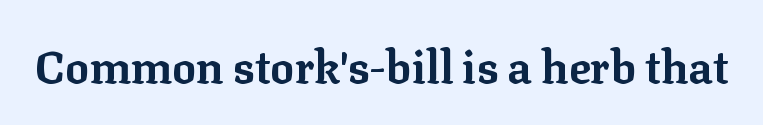
Short note: letters normally spaced. The words here are not underlined. The font's upright variant was chosen for this text. Chunky letters — that's bold for sure. Proportional: the letters do not fall into vertical columns. Observe the serifs anchoring each vertical stroke in this sample.
